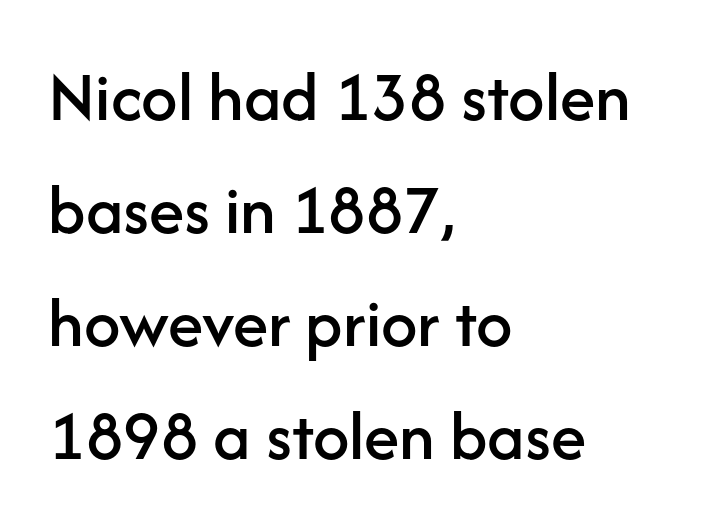
The image shows 72 px sans-serif type, upright; set left-aligned, normal line spacing (1.57x), normal letter spacing, not underlined; low stroke contrast and a medium x-height.
